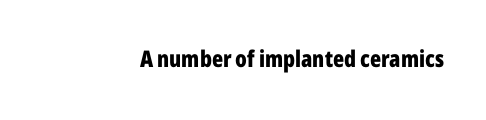
Q: Is the text bold? A: Yes.
Q: Is the text italic (slanted)? A: No, it is upright.
Q: Is the text underlined? A: No.
Q: Is the spacing between letters normal or unusually wide? A: Normal.
